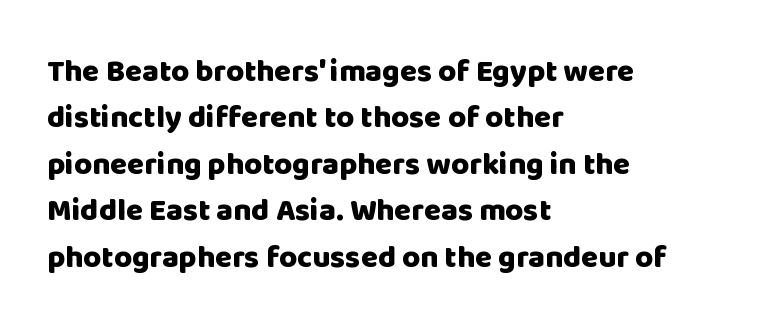
The image shows 31 px heavy sans-serif type, upright; set left-aligned, normal line spacing (1.5x), normal letter spacing, not underlined; low stroke contrast and a large x-height.
